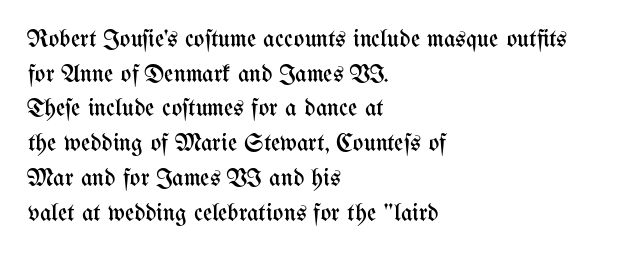
{"italic": "no", "bold": "no", "underline": "no", "align": "left", "line_spacing": "normal", "line_spacing_ratio": 1.39, "letter_spacing": "normal", "letter_spacing_em": 0.0, "glyph_px": 25}
